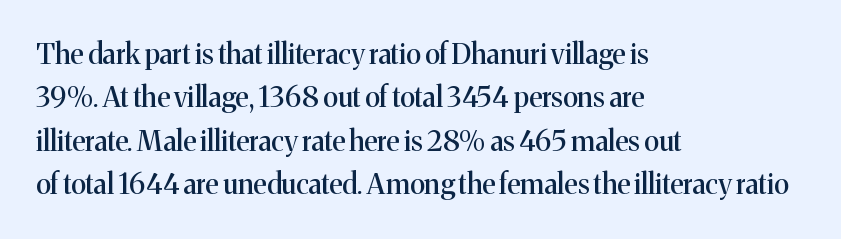
Q: Is the text italic (slanted)? A: No, it is upright.
Q: Is the typeface a serif or a sans-serif typeface? A: Serif.
Q: Is the text underlined? A: No.
Q: How is the paragraph aligned? A: Left-aligned.
Q: Is the spacing between letters normal or unusually wide? A: Normal.
Q: Is the spacing between lines tight, normal or loose? A: Normal.
Q: Width (condensed, normal, or wide)? A: Normal.
Q: Stroke contrast? A: Medium.
Q: x-height? A: Medium.
Q: Monospaced? A: No.
